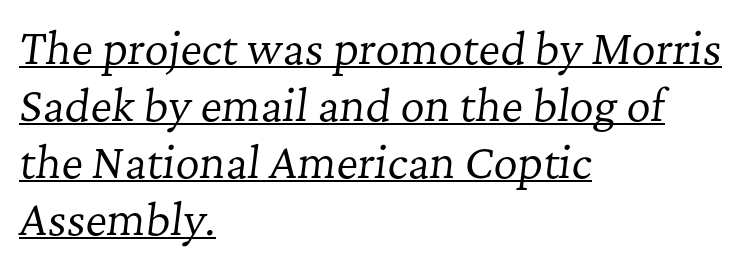
Q: Is the text bold? A: No.
Q: Is the text italic (slanted)? A: Yes, it leans right by about 7 degrees.
Q: Is the typeface a serif or a sans-serif typeface? A: Serif.
Q: Is the text underlined? A: Yes.
Q: How is the paragraph aligned? A: Left-aligned.
Q: Is the spacing between letters normal or unusually wide? A: Normal.
Q: Is the spacing between lines tight, normal or loose? A: Normal.
Q: Width (condensed, normal, or wide)? A: Normal.
Q: Stroke contrast? A: Low.
Q: x-height? A: Medium.
Q: Monospaced? A: No.
